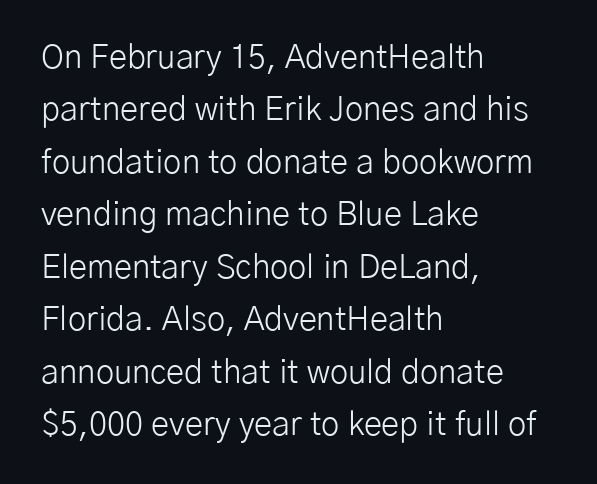
{"serif": "no", "italic": "no", "bold": "no", "weight": "light", "width": "normal", "stroke_contrast": "low", "x_height": "medium", "monospaced": "no", "underline": "no", "align": "left", "line_spacing": "normal", "line_spacing_ratio": 1.59, "letter_spacing": "normal", "letter_spacing_em": 0.0, "glyph_px": 33}
